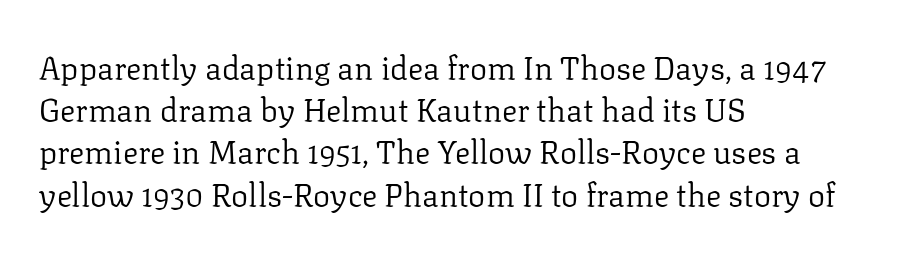
{"serif": "yes", "italic": "no", "bold": "no", "weight": "regular", "width": "normal", "stroke_contrast": "low", "x_height": "medium", "monospaced": "no", "underline": "no", "align": "left", "line_spacing": "normal", "line_spacing_ratio": 1.32, "letter_spacing": "normal", "letter_spacing_em": 0.0, "glyph_px": 32}
